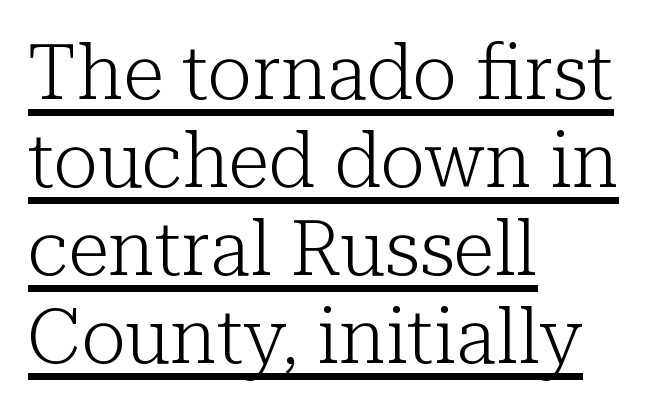
{"serif": "yes", "italic": "no", "bold": "no", "weight": "light", "width": "normal", "stroke_contrast": "low", "x_height": "medium", "monospaced": "no", "underline": "yes", "align": "left", "line_spacing_ratio": 1.16, "letter_spacing": "normal", "letter_spacing_em": 0.0, "glyph_px": 76}
